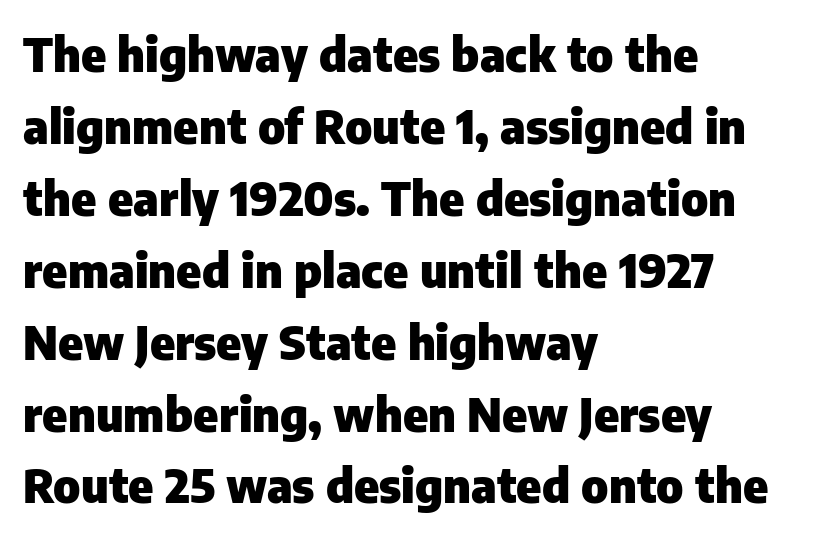
Q: Is the text bold? A: Yes.
Q: Is the text italic (slanted)? A: No, it is upright.
Q: Is the typeface a serif or a sans-serif typeface? A: Sans-serif.
Q: Is the text underlined? A: No.
Q: How is the paragraph aligned? A: Left-aligned.
Q: Is the spacing between letters normal or unusually wide? A: Normal.
Q: Is the spacing between lines tight, normal or loose? A: Normal.
Q: Width (condensed, normal, or wide)? A: Normal.
Q: Stroke contrast? A: Low.
Q: x-height? A: Medium.
Q: Monospaced? A: No.
